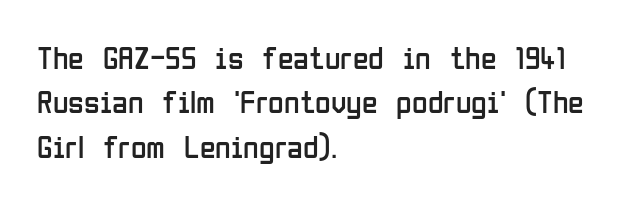
{"serif": "no", "italic": "no", "bold": "no", "weight": "regular", "width": "condensed", "stroke_contrast": "low", "x_height": "medium", "monospaced": "no", "underline": "no", "align": "left", "line_spacing": "normal", "line_spacing_ratio": 1.39, "letter_spacing": "normal", "letter_spacing_em": 0.0, "glyph_px": 32}
